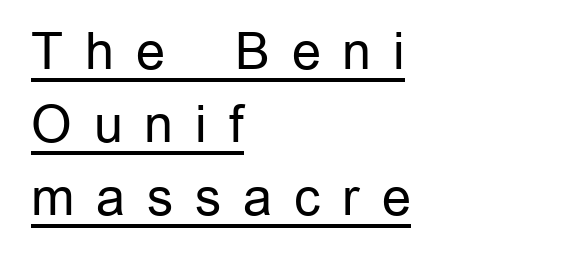
Q: Is the text bold? A: No.
Q: Is the text italic (slanted)? A: No, it is upright.
Q: Is the typeface a serif or a sans-serif typeface? A: Sans-serif.
Q: Is the text underlined? A: Yes.
Q: How is the paragraph aligned? A: Left-aligned.
Q: Is the spacing between letters normal or unusually wide? A: Unusually wide.
Q: Is the spacing between lines tight, normal or loose? A: Normal.
Q: Width (condensed, normal, or wide)? A: Normal.
Q: Stroke contrast? A: Low.
Q: x-height? A: Medium.
Q: Monospaced? A: No.
